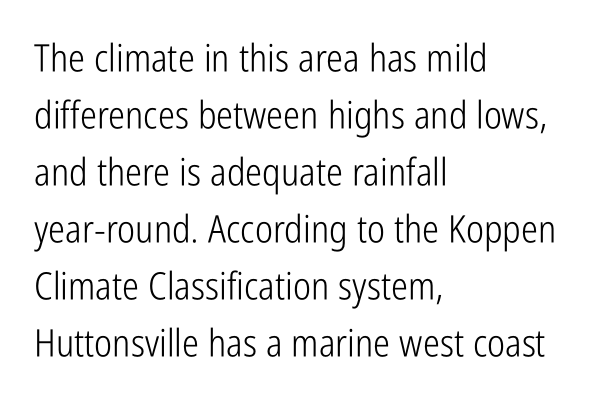
Is the type heavy? It reads as light-to-regular instead. The space between consecutive lines is moderate. Here the designer chose a conventional face with non-uniform glyph widths. Which margin do the lines hug? The left one — the right edge is uneven. Notice how the stems are strictly vertical — no italics here. Unmarked baselines from the first word to the last.
